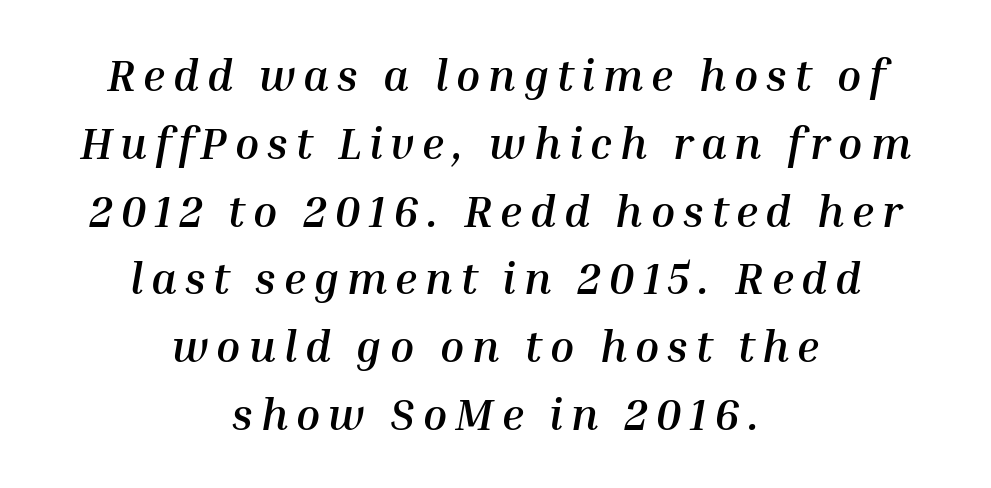
Q: Is the text bold? A: Yes.
Q: Is the text italic (slanted)? A: Yes, it leans right by about 10 degrees.
Q: Is the text underlined? A: No.
Q: How is the paragraph aligned? A: Centered.
Q: Is the spacing between lines tight, normal or loose? A: Normal.
Q: Width (condensed, normal, or wide)? A: Normal.
Q: Stroke contrast? A: Medium.
Q: x-height? A: Medium.
Q: Monospaced? A: No.
